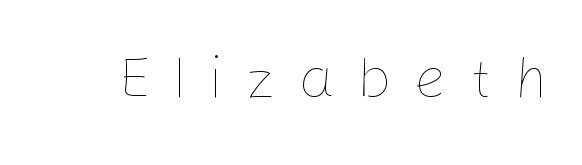
{"italic": "no", "bold": "no", "weight": "thin", "width": "normal", "stroke_contrast": "low", "x_height": "medium", "monospaced": "no", "underline": "no", "letter_spacing": "wide", "letter_spacing_em": 0.38, "glyph_px": 58}
